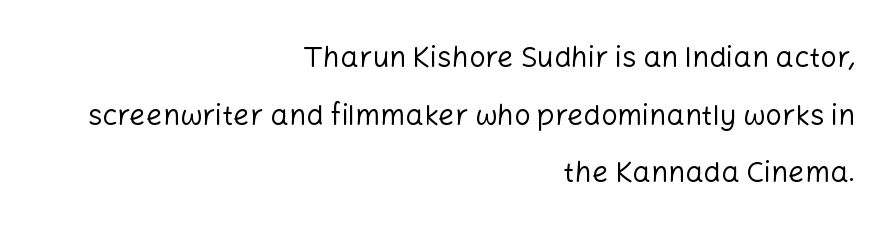
Q: Is the text bold? A: No.
Q: Is the text italic (slanted)? A: No, it is upright.
Q: Is the typeface a serif or a sans-serif typeface? A: Sans-serif.
Q: Is the text underlined? A: No.
Q: How is the paragraph aligned? A: Right-aligned.
Q: Is the spacing between letters normal or unusually wide? A: Normal.
Q: Is the spacing between lines tight, normal or loose? A: Loose.
Q: Width (condensed, normal, or wide)? A: Normal.
Q: Stroke contrast? A: Low.
Q: x-height? A: Medium.
Q: Monospaced? A: No.
